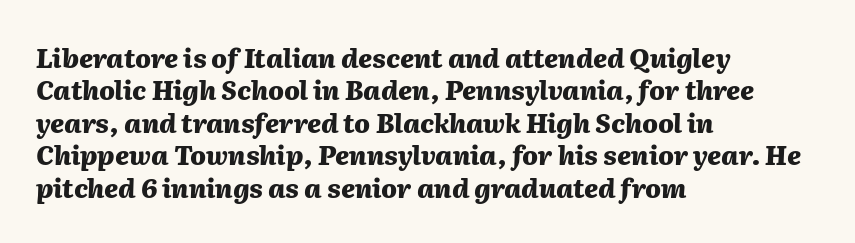
The image shows 26 px bold type, italic (leaning right); set left-aligned, normal line spacing (1.25x), normal letter spacing, not underlined.
